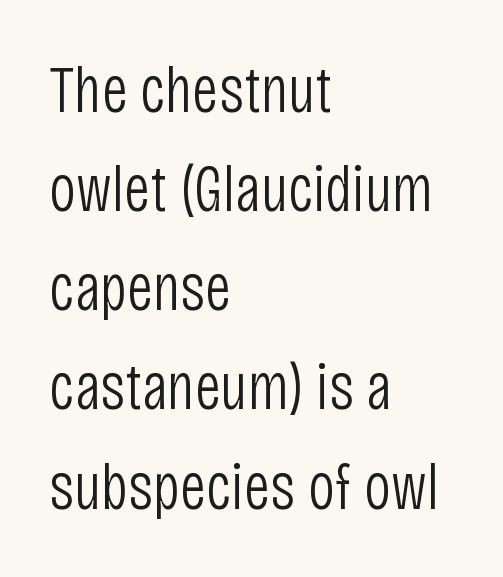
In terms of letterspacing, this is plain default setting. The typesetter chose a ragged-right arrangement here. Stroke thickness stays within the range of a standard reading face or lighter. The rendering uses a moderate line-height, typical for paragraphs. Serifs: no, the terminals of the letterforms are clean.
